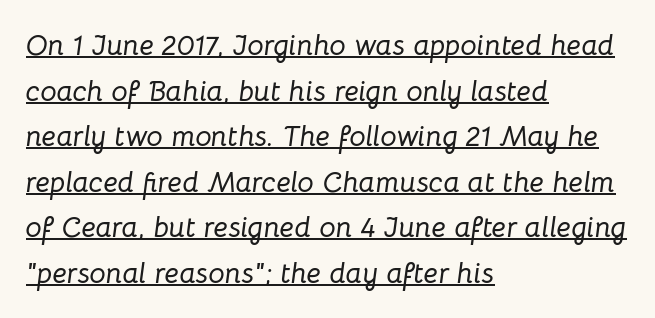
The image shows 29 px text type, italic (leaning right); set left-aligned, normal line spacing (1.57x), normal letter spacing, underlined; low stroke contrast and a medium x-height.
